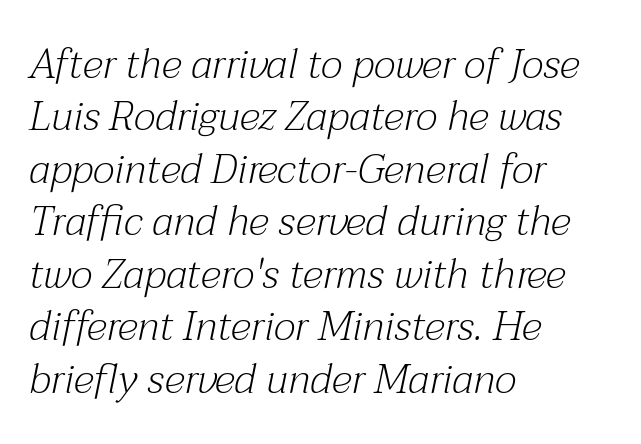
The font is comparable to plain body text, perhaps lighter. If you measured baseline to baseline, you'd find a middling distance. Small tapered or slab feet sit at the stroke ends, so this counts as serif. The whole block is typeset with a tilt. Horizontal alignment here is leftward, the default for most running prose. The letters advance in unequal steps, a hallmark of proportional type.
